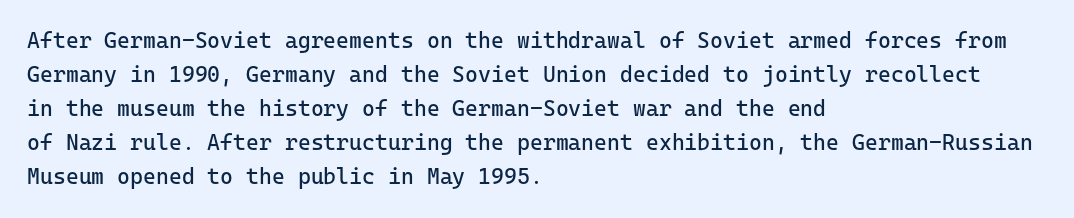
{"italic": "no", "bold": "no", "underline": "no", "align": "left", "line_spacing": "normal", "line_spacing_ratio": 1.55, "letter_spacing": "normal", "letter_spacing_em": 0.0, "glyph_px": 22}
